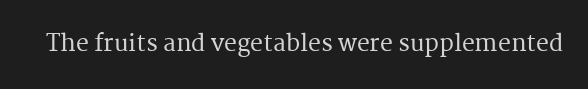
The image shows 23 px text type, upright; set normal letter spacing, not underlined.
